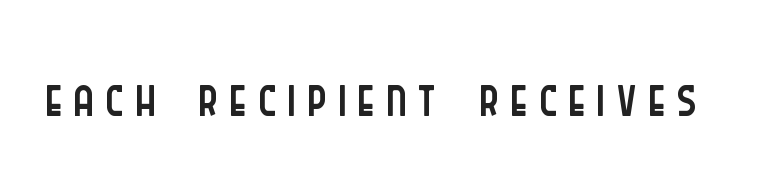
Q: Is the text bold? A: No.
Q: Is the text italic (slanted)? A: No, it is upright.
Q: Is the typeface a serif or a sans-serif typeface? A: Sans-serif.
Q: Is the text underlined? A: No.
Q: Width (condensed, normal, or wide)? A: Condensed.
Q: Stroke contrast? A: Low.
Q: x-height? A: Large.
Q: Monospaced? A: No.
